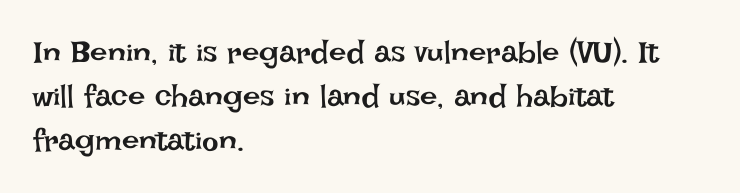
The image shows 31 px regular-weight type, upright; set left-aligned, normal line spacing (1.42x), normal letter spacing, not underlined; low stroke contrast and a large x-height.
